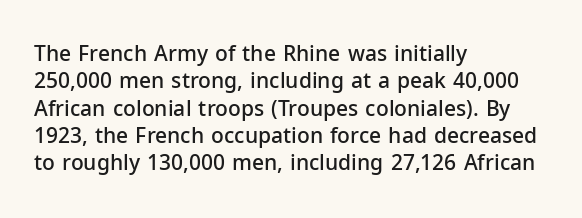
Q: Is the text bold? A: Semi-bold.
Q: Is the text italic (slanted)? A: No, it is upright.
Q: Is the text underlined? A: No.
Q: How is the paragraph aligned? A: Left-aligned.
Q: Is the spacing between letters normal or unusually wide? A: Normal.
Q: Is the spacing between lines tight, normal or loose? A: Normal.
